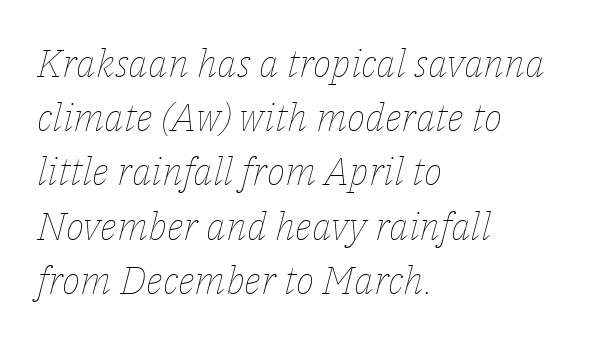
{"italic": "yes", "lean": "right", "slant_degrees": 14, "bold": "no", "weight": "thin", "width": "normal", "stroke_contrast": "low", "x_height": "medium", "monospaced": "no", "underline": "no", "align": "left", "line_spacing": "normal", "line_spacing_ratio": 1.39, "letter_spacing": "normal", "letter_spacing_em": 0.0, "glyph_px": 39}
